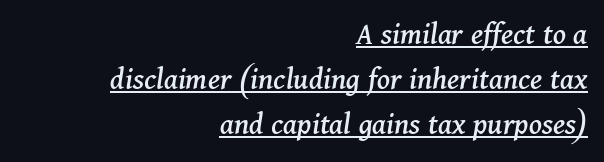
Note the varied advance widths — an 'i' is clearly narrower than an 'm'. The face used here appears with an underline applied. Interline gaps are of average width in this sample. When letters slant like this, we call the style italic.
